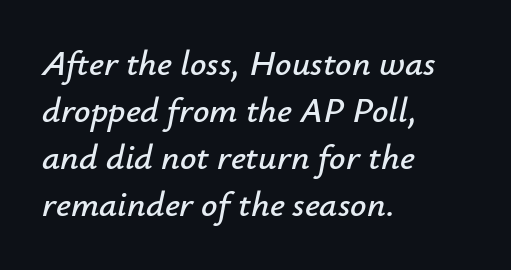
{"italic": "yes", "lean": "right", "slant_degrees": 12, "width": "normal", "stroke_contrast": "low", "x_height": "small", "monospaced": "no", "underline": "no", "align": "left", "line_spacing": "normal", "line_spacing_ratio": 1.31, "letter_spacing": "normal", "letter_spacing_em": 0.0, "glyph_px": 36}
